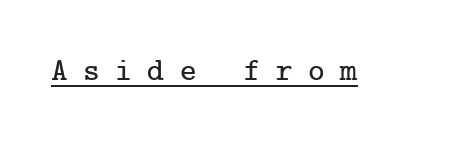
The text was rendered using a seriffed face with decorative stroke endings. Quick note: underline on. Upright lettering throughout. Does extra space separate the letters? Yes, quite a lot of it.
